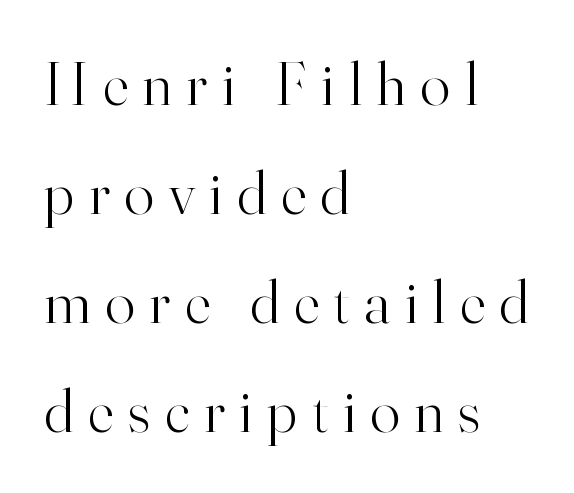
Heaviness? Minimal to ordinary, like unemphasized prose. Stroke terminals: seriffed. The letterforms stand isolated, each surrounded by extra space. Proportional: the letters do not fall into vertical columns. Each line starts at the same left margin while the right side varies.
